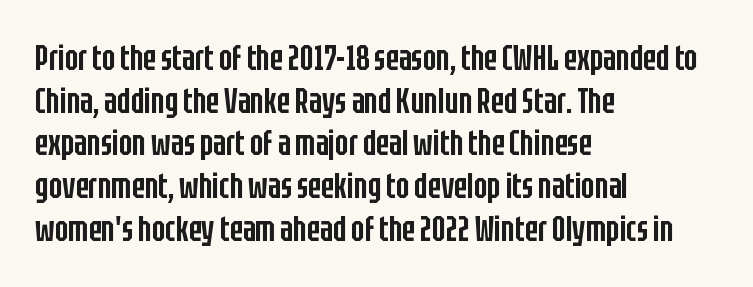
The image shows 35 px semibold, condensed sans-serif type, upright; set left-aligned, line spacing 1.22x, normal letter spacing, not underlined; low stroke contrast and a large x-height.
